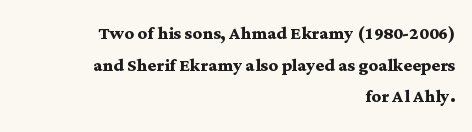
The image shows 23 px bold type, upright; set right-aligned, normal line spacing (1.37x), normal letter spacing, not underlined.
